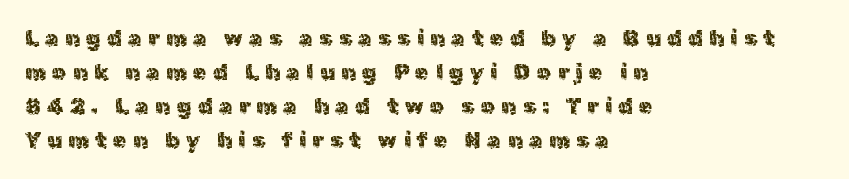
{"italic": "no", "underline": "no", "align": "left", "line_spacing": "normal", "line_spacing_ratio": 1.54, "letter_spacing": "wide", "letter_spacing_em": 0.29, "glyph_px": 22}
